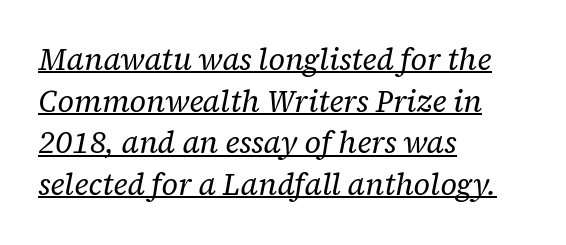
{"serif": "yes", "italic": "yes", "lean": "right", "slant_degrees": 12, "bold": "no", "weight": "regular", "width": "normal", "stroke_contrast": "low", "x_height": "medium", "monospaced": "no", "underline": "yes", "align": "left", "line_spacing": "normal", "line_spacing_ratio": 1.39, "letter_spacing": "normal", "letter_spacing_em": 0.0, "glyph_px": 30}
